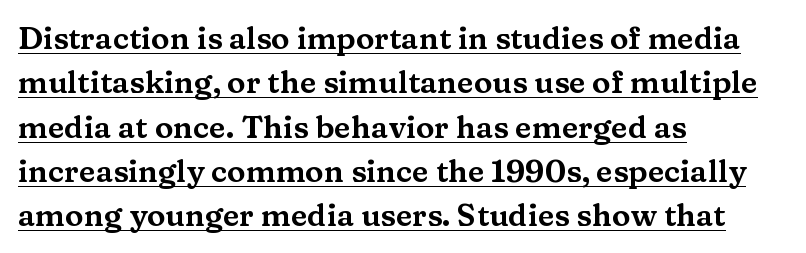
The image shows 31 px wide serif type, upright; set left-aligned, normal line spacing (1.43x), normal letter spacing, underlined; medium stroke contrast and a medium x-height.
